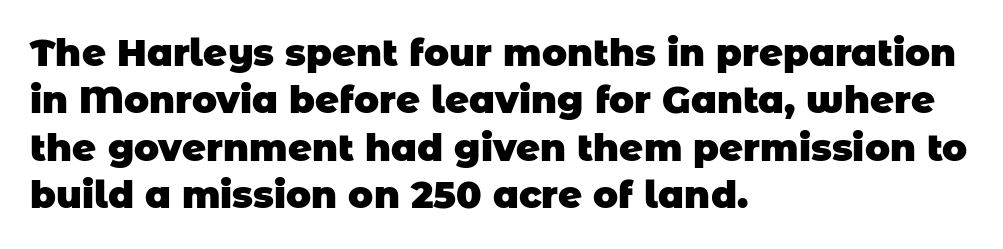
Q: Is the text bold? A: Yes.
Q: Is the typeface a serif or a sans-serif typeface? A: Sans-serif.
Q: Is the text underlined? A: No.
Q: How is the paragraph aligned? A: Left-aligned.
Q: Is the spacing between letters normal or unusually wide? A: Normal.
Q: Is the spacing between lines tight, normal or loose? A: Normal.
Q: Width (condensed, normal, or wide)? A: Normal.
Q: Stroke contrast? A: Low.
Q: x-height? A: Large.
Q: Monospaced? A: No.
